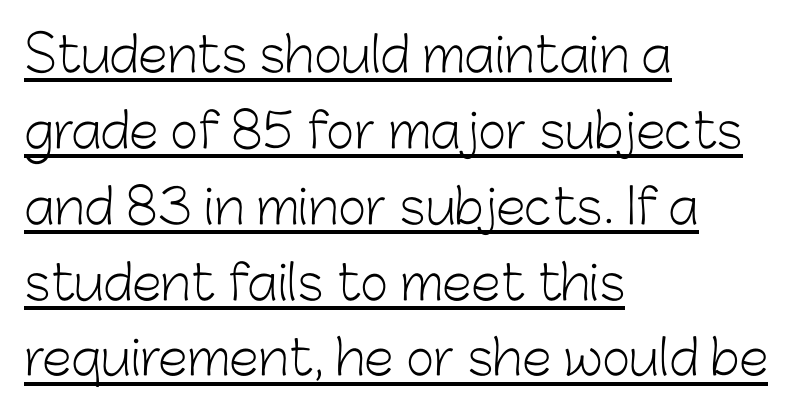
In CSS terms this would be text-align: left. Weight class: somewhere from thin through regular. The words here are underlined. Proportional: the letters do not fall into vertical columns. Rows of type keep a routine distance in the vertical direction. A typesetter would mark this as roman, not italic.
